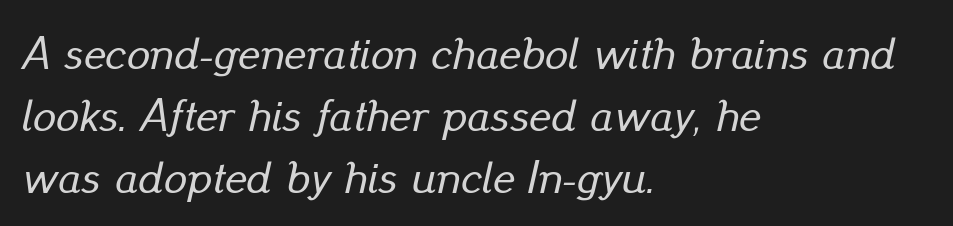
{"italic": "yes", "lean": "right", "slant_degrees": 13, "width": "normal", "stroke_contrast": "low", "x_height": "small", "monospaced": "no", "underline": "no", "align": "left", "line_spacing": "normal", "line_spacing_ratio": 1.35, "letter_spacing": "normal", "letter_spacing_em": 0.0, "glyph_px": 46}
